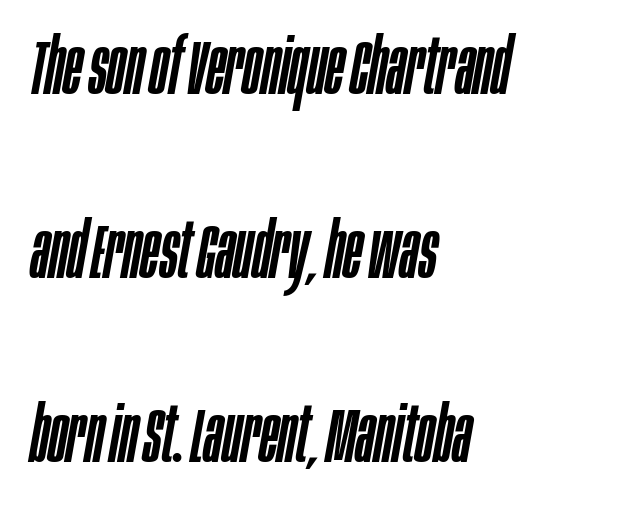
This rendering uses left alignment, leaving the right contour irregular. Character widths vary here, with narrow letters taking less room than wide ones. Glyph-to-glyph distance matches everyday printed text. Letters rest on an invisible, unmarked baseline.
